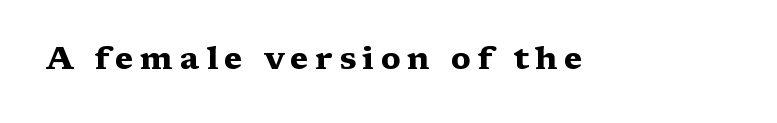
The image shows 32 px heavy, wide serif type, upright; set unusually wide letter spacing (+0.2 em), not underlined; medium stroke contrast and a medium x-height.
